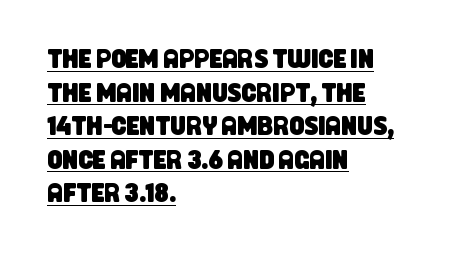
The image shows 26 px text type; set left-aligned, normal line spacing (1.29x), normal letter spacing, underlined.
